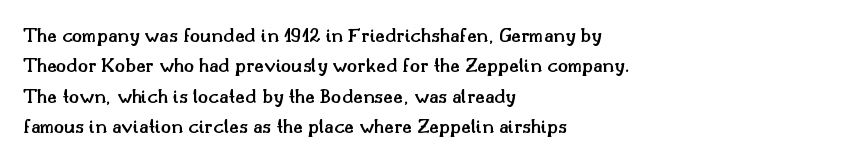
{"italic": "no", "bold": "semi", "underline": "no", "align": "left", "line_spacing": "normal", "line_spacing_ratio": 1.45, "letter_spacing": "normal", "letter_spacing_em": 0.0, "glyph_px": 21}
